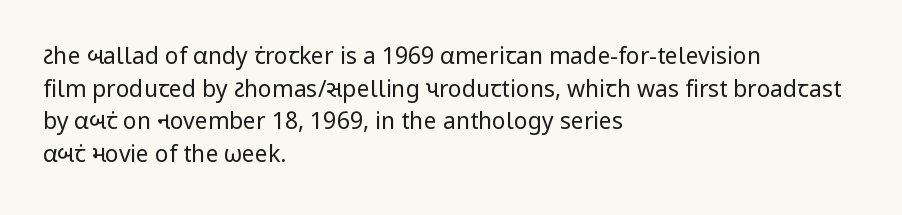
Characters follow at the spacing the type designer built in. The letterforms sit at book weight or below. Rendered with straight, roman letterforms. The rows are spaced the way most documents space them. The strip under each line holds only bare page.
